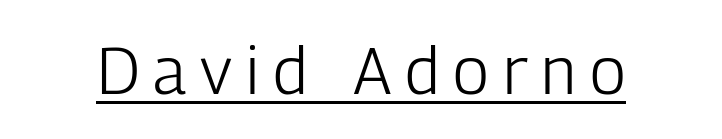
Vertical stems look standard width or narrower in stroke. A roman cut, with each character standing at attention. Here the designer chose a conventional face with non-uniform glyph widths. No feet cap the strokes, marking this as sans-serif type.
